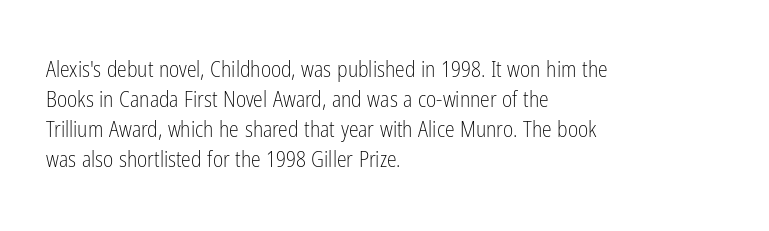
{"italic": "no", "bold": "no", "underline": "no", "align": "left", "line_spacing": "normal", "line_spacing_ratio": 1.37, "letter_spacing": "normal", "letter_spacing_em": 0.0, "glyph_px": 22}
